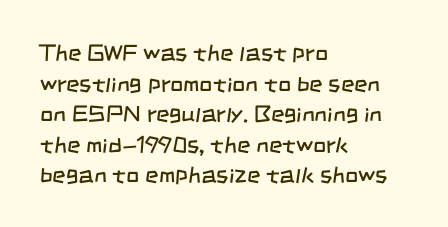
Q: Is the text bold? A: No.
Q: Is the text underlined? A: No.
Q: How is the paragraph aligned? A: Left-aligned.
Q: Is the spacing between letters normal or unusually wide? A: Normal.
Q: Is the spacing between lines tight, normal or loose? A: Normal.
